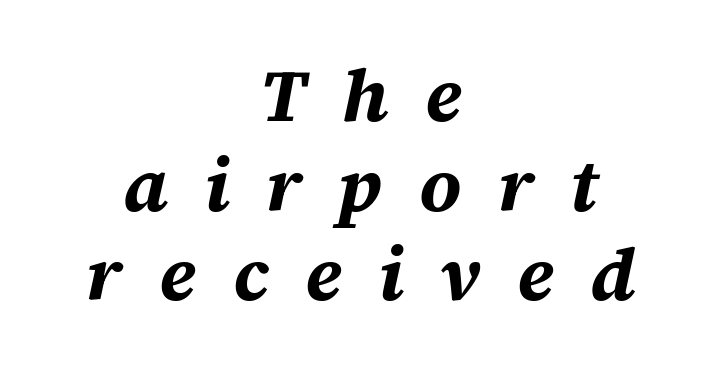
Every character sits at an angle, as italics do. Descenders hang freely into open space. The typesetter chose a symmetrical, centered arrangement here. Chunky letters — that's bold for sure.
